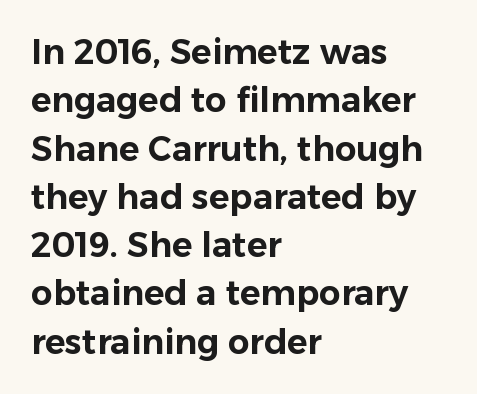
Plain, unruled lines of type. These lines were composed using upright roman letters. The face used here is proportionally spaced, like ordinary book or web type. In CSS terms this would be text-align: left. Summary of vertical rhythm: regular, with standard interline spacing. The letters carry no serifs — their stems end cleanly without finishing strokes.
